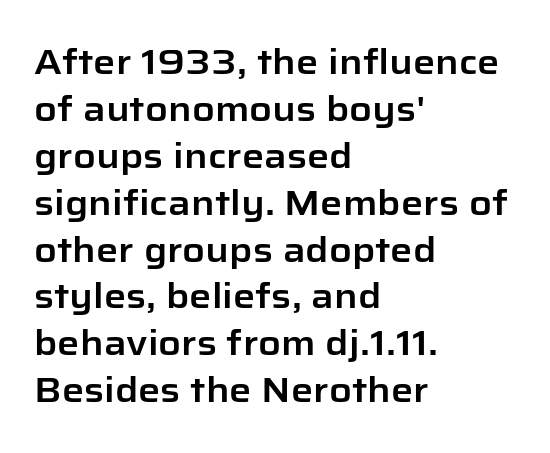
It's the straight-up-and-down kind of type. Where is the straight margin? On the left. Students, note that the glyphs here touch the page at normal intervals. This sample keeps an unexceptional amount of space between lines. Character widths vary here, with narrow letters taking less room than wide ones. The type family on display is of the sans-serif kind.
